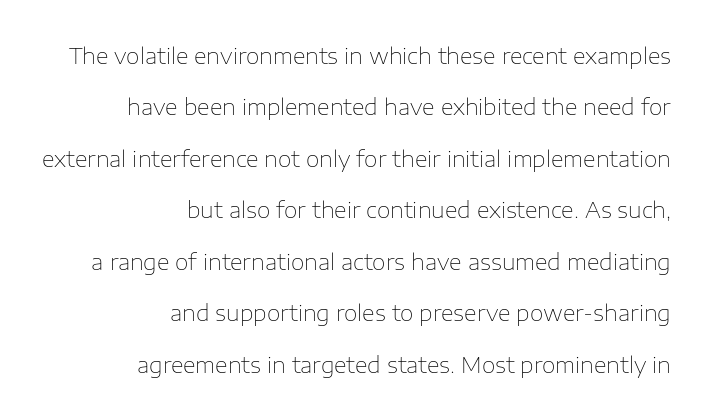
{"italic": "no", "bold": "no", "underline": "no", "align": "right", "line_spacing": "loose", "line_spacing_ratio": 2.34, "letter_spacing": "normal", "letter_spacing_em": 0.0, "glyph_px": 22}
